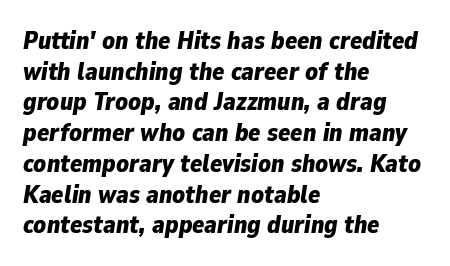
No extra tracking has been applied to these lines. Leftover space on each line is placed entirely after the last word. The zone under the glyphs is completely vacant. Heavy-handed strokes throughout: this text is bold. Characters are canted at an angle relative to the baseline's perpendicular.
